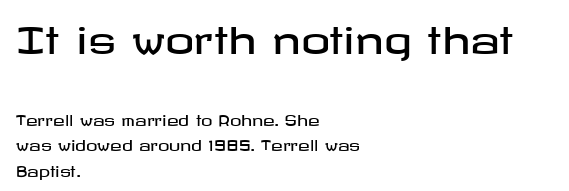
{"serif": "no", "italic": "no", "width": "wide", "stroke_contrast": "low", "x_height": "medium", "underline": "no", "align": "left", "line_spacing_ratio": 1.83, "letter_spacing": "normal", "letter_spacing_em": 0.0, "larger_block": "first", "size_ratio": 2.57, "glyph_px": 36}
